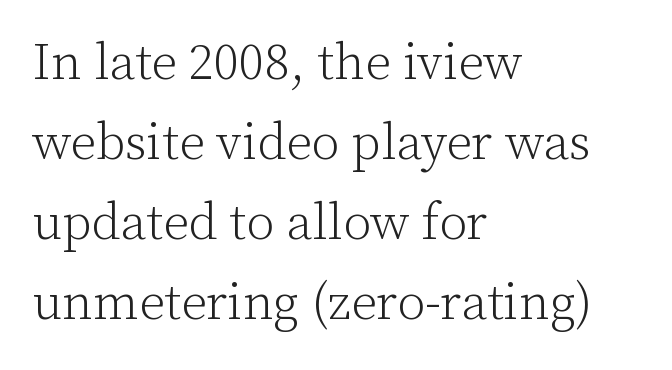
Unlike italic type, these characters show no tilt at all. On a weight scale, this lands at 450 or below. The glyphs are unaccompanied by any horizontal stroke below them. How are the letters spaced? Ordinarily, with no added tracking. Quick note: interline space is typical. This sample has the flowing, uneven cadence of proportional lettering.
